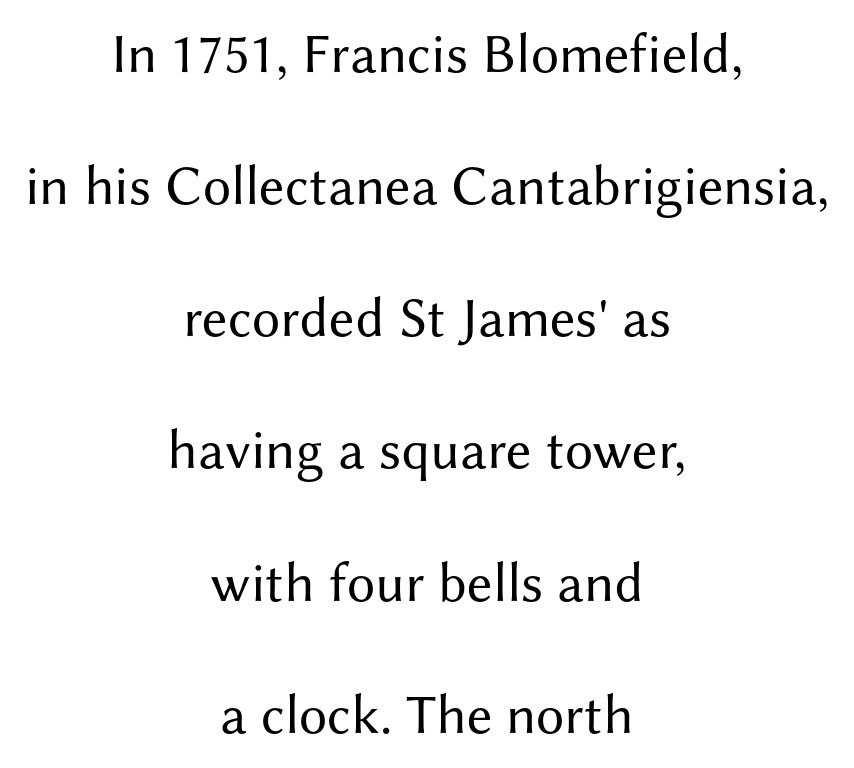
The characters display no serif detailing; their extremities are plain. Lines of text with bare space underneath. Stems here are at most as thick as an everyday book face. Layout note: lines centered. The line texture is even and compact thanks to regular tracking.
